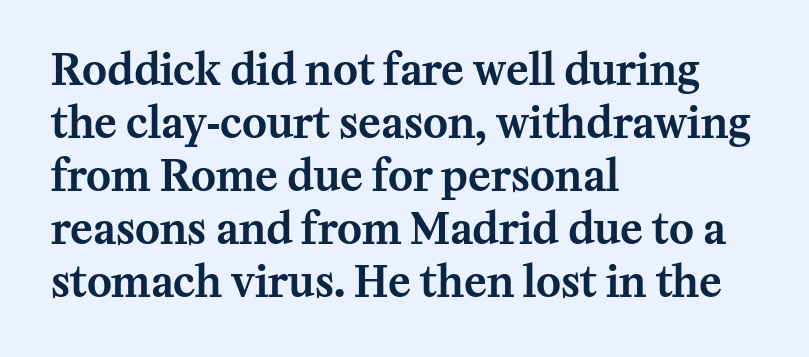
Q: Is the text italic (slanted)? A: No, it is upright.
Q: Is the typeface a serif or a sans-serif typeface? A: Serif.
Q: Is the text underlined? A: No.
Q: How is the paragraph aligned? A: Left-aligned.
Q: Is the spacing between letters normal or unusually wide? A: Normal.
Q: Is the spacing between lines tight, normal or loose? A: Normal.
Q: Width (condensed, normal, or wide)? A: Normal.
Q: Stroke contrast? A: Medium.
Q: x-height? A: Medium.
Q: Monospaced? A: No.
